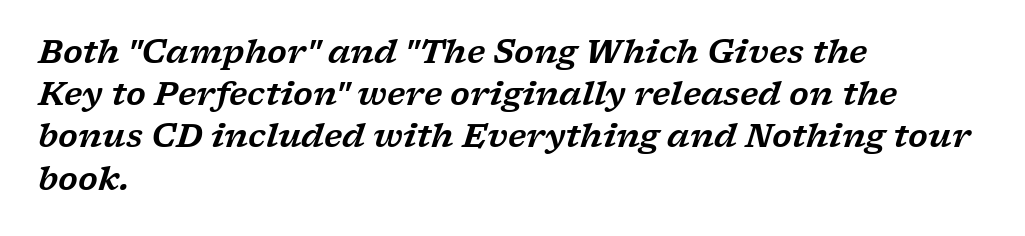
Q: Is the text italic (slanted)? A: Yes, it leans right by about 17 degrees.
Q: Is the typeface a serif or a sans-serif typeface? A: Serif.
Q: Is the text underlined? A: No.
Q: How is the paragraph aligned? A: Left-aligned.
Q: Is the spacing between letters normal or unusually wide? A: Normal.
Q: Is the spacing between lines tight, normal or loose? A: Normal.
Q: Width (condensed, normal, or wide)? A: Wide.
Q: Stroke contrast? A: Low.
Q: x-height? A: Medium.
Q: Monospaced? A: No.
